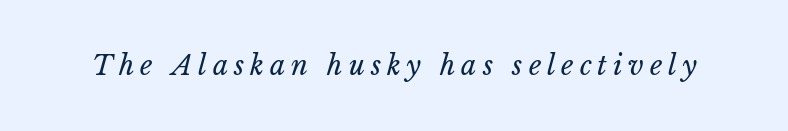
{"italic": "yes", "lean": "right", "slant_degrees": 15, "bold": "no", "underline": "no", "letter_spacing": "wide", "letter_spacing_em": 0.22, "glyph_px": 27}
